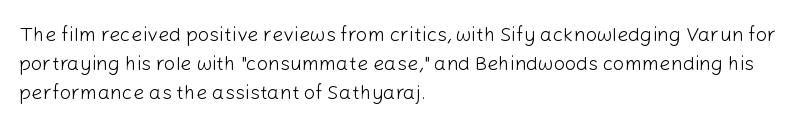
{"italic": "no", "bold": "no", "underline": "no", "align": "left", "line_spacing": "normal", "line_spacing_ratio": 1.44, "letter_spacing": "normal", "letter_spacing_em": 0.0, "glyph_px": 20}
